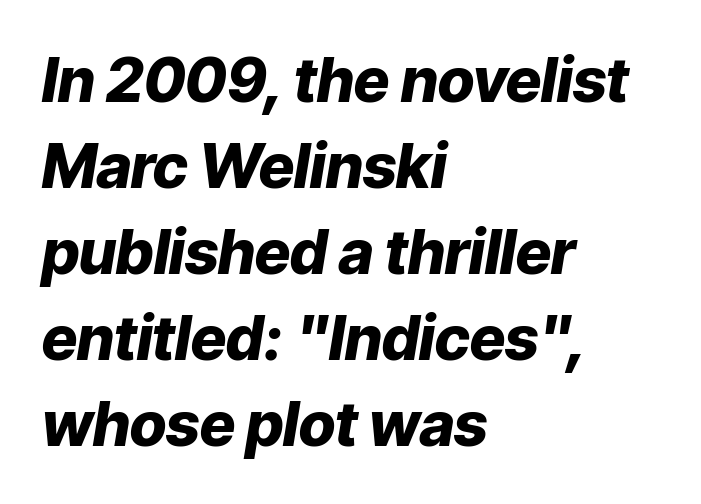
Horizontal bands of white between lines are of average thickness. One-word summary of the alignment: left. The lettering tilts uniformly, giving the passage an italic look. A clean baseline with only descenders dipping below it. Caption: bold face, heavy strokes. Note the varied advance widths — an 'i' is clearly narrower than an 'm'.
